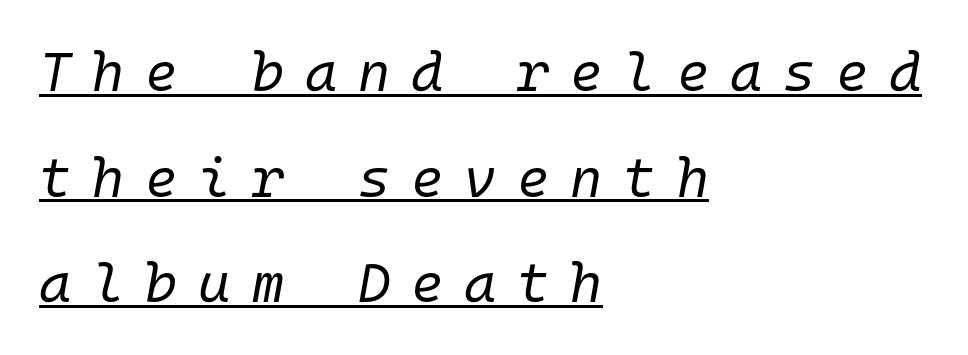
{"italic": "yes", "lean": "right", "slant_degrees": 10, "bold": "no", "weight": "regular", "width": "normal", "stroke_contrast": "low", "x_height": "medium", "monospaced": "yes", "underline": "yes", "align": "left", "line_spacing": "loose", "line_spacing_ratio": 1.92, "letter_spacing": "wide", "letter_spacing_em": 0.38, "glyph_px": 55}
